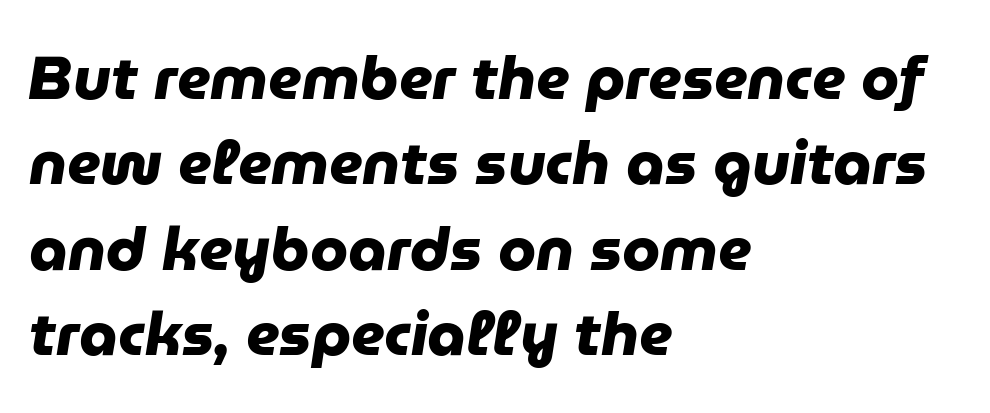
{"serif": "no", "bold": "yes", "weight": "heavy", "width": "normal", "stroke_contrast": "low", "x_height": "medium", "monospaced": "no", "underline": "no", "align": "left", "line_spacing": "normal", "line_spacing_ratio": 1.4, "letter_spacing": "normal", "letter_spacing_em": 0.0, "glyph_px": 61}
